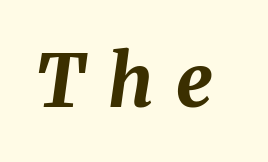
{"italic": "yes", "lean": "right", "slant_degrees": 8, "bold": "yes", "weight": "bold", "width": "normal", "stroke_contrast": "medium", "x_height": "medium", "monospaced": "no", "underline": "no", "letter_spacing": "wide", "letter_spacing_em": 0.31, "glyph_px": 73}
